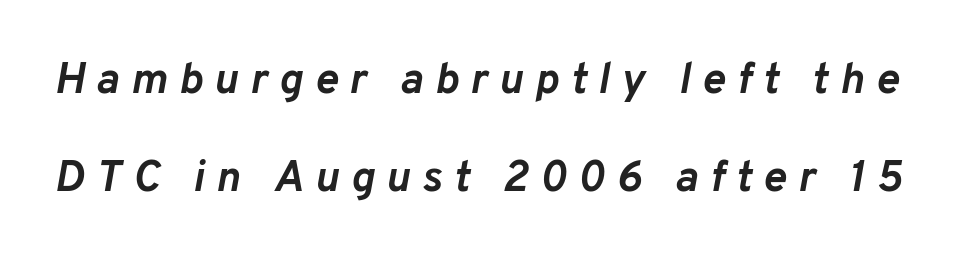
The image shows 44 px semibold type, italic (leaning right); set loose line spacing (2.23x), unusually wide letter spacing (+0.26 em), not underlined; low stroke contrast and a medium x-height.
